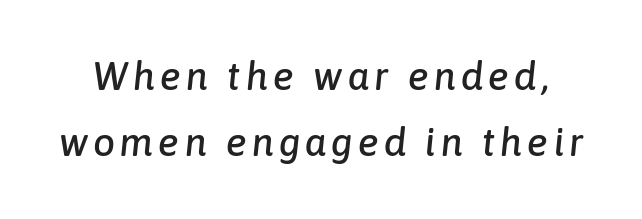
Character widths vary here, with narrow letters taking less room than wide ones. Compared with typical paragraphs, the rows here are spaced about the same. Only glyphs here, with clear space below each row. Slant detected: the letters are inclined.
